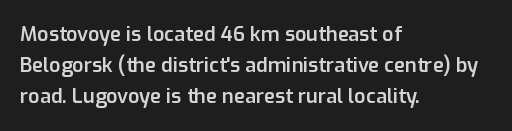
{"italic": "no", "bold": "semi", "underline": "no", "align": "left", "line_spacing": "normal", "line_spacing_ratio": 1.56, "letter_spacing": "normal", "letter_spacing_em": 0.0, "glyph_px": 20}
